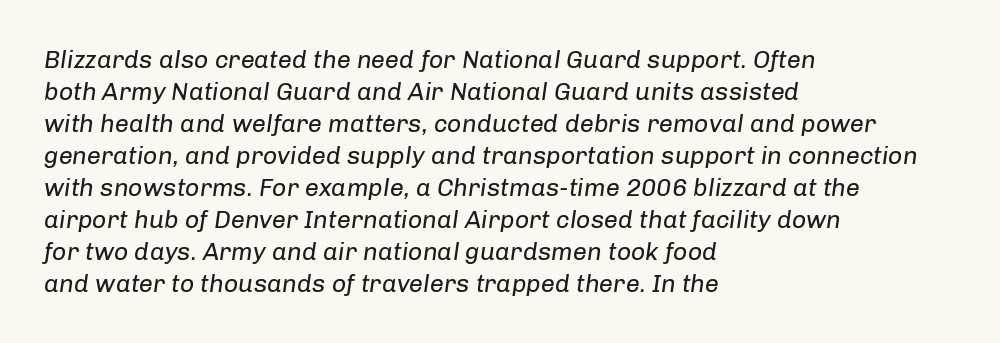
{"italic": "yes", "lean": "right", "slant_degrees": 8, "bold": "no", "underline": "no", "align": "left", "line_spacing": "normal", "line_spacing_ratio": 1.28, "letter_spacing": "normal", "letter_spacing_em": 0.0, "glyph_px": 25}
